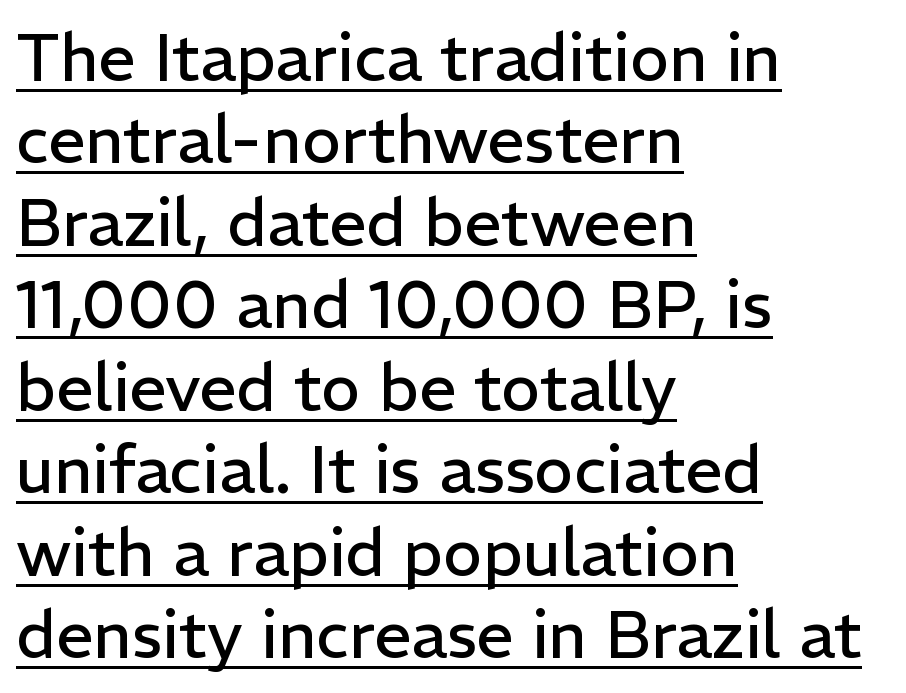
The image shows 66 px regular-weight sans-serif type, upright; set left-aligned, normal line spacing (1.25x), normal letter spacing, underlined; low stroke contrast and a medium x-height.
